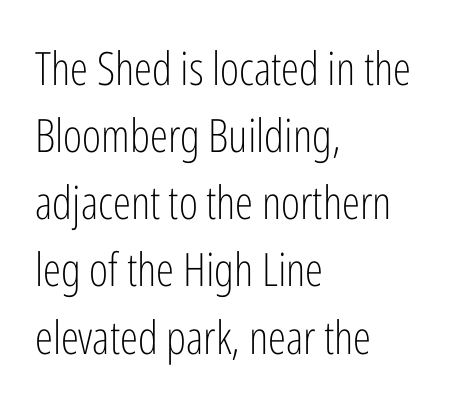
{"serif": "no", "italic": "no", "bold": "no", "weight": "light", "width": "condensed", "stroke_contrast": "low", "x_height": "medium", "monospaced": "no", "underline": "no", "align": "left", "line_spacing": "normal", "line_spacing_ratio": 1.46, "letter_spacing": "normal", "letter_spacing_em": 0.0, "glyph_px": 46}
